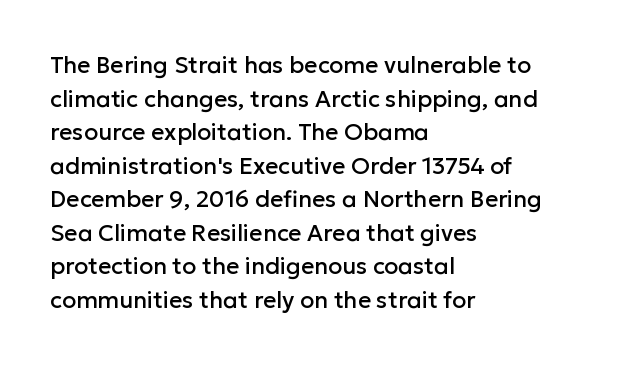
The image shows 23 px text type, upright; set left-aligned, normal line spacing (1.46x), normal letter spacing, not underlined.
